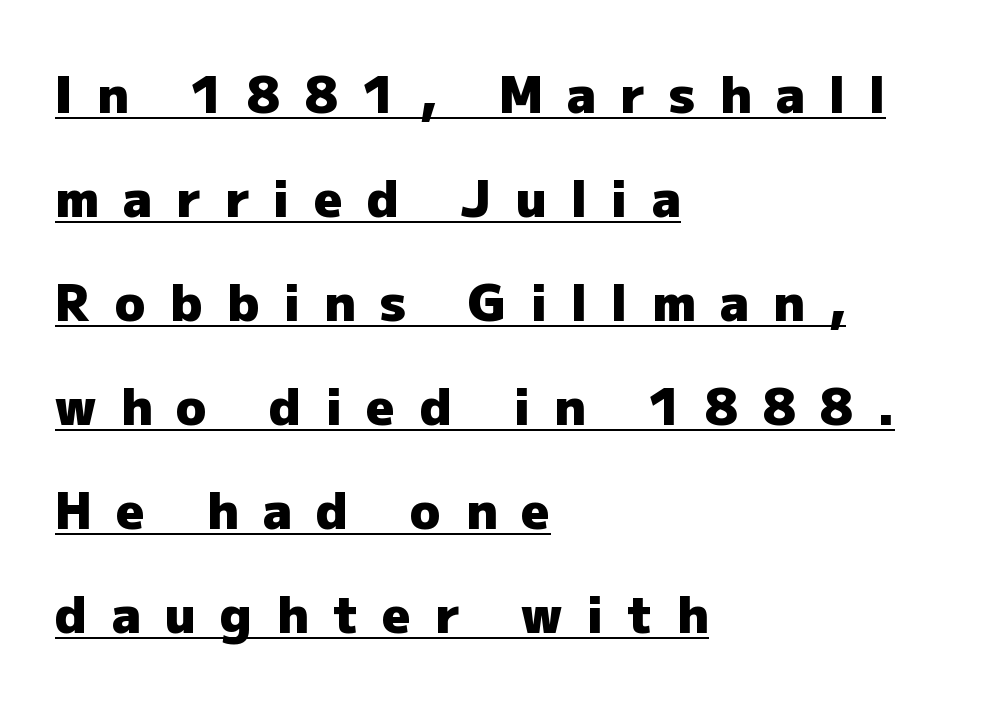
{"serif": "no", "italic": "no", "bold": "yes", "weight": "heavy", "width": "normal", "stroke_contrast": "low", "x_height": "medium", "monospaced": "no", "underline": "yes", "align": "left", "line_spacing": "loose", "line_spacing_ratio": 2.08, "letter_spacing": "wide", "letter_spacing_em": 0.49, "glyph_px": 50}
